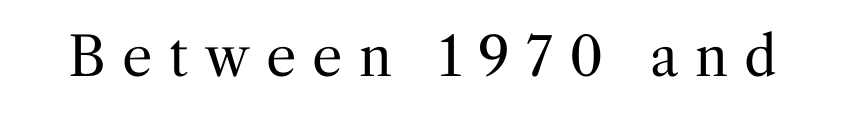
{"serif": "yes", "italic": "no", "bold": "no", "weight": "regular", "width": "normal", "stroke_contrast": "medium", "x_height": "medium", "monospaced": "no", "underline": "no", "letter_spacing": "wide", "letter_spacing_em": 0.3, "glyph_px": 54}
